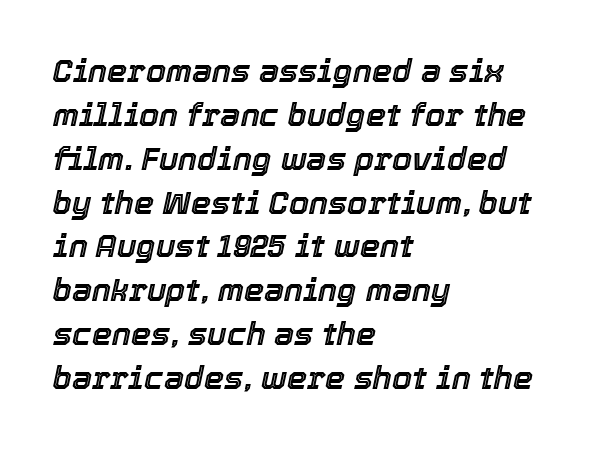
Q: Is the text italic (slanted)? A: Yes, it leans right by about 12 degrees.
Q: Is the text underlined? A: No.
Q: How is the paragraph aligned? A: Left-aligned.
Q: Is the spacing between letters normal or unusually wide? A: Normal.
Q: Is the spacing between lines tight, normal or loose? A: Normal.
Q: Width (condensed, normal, or wide)? A: Normal.
Q: x-height? A: Medium.
Q: Monospaced? A: No.
